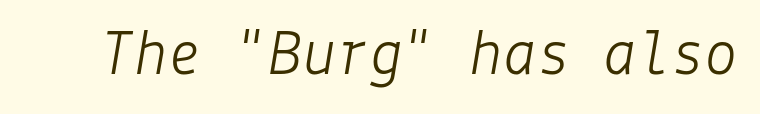
Q: Is the text bold? A: No.
Q: Is the text italic (slanted)? A: Yes, it leans right by about 9 degrees.
Q: Is the text underlined? A: No.
Q: Is the spacing between letters normal or unusually wide? A: Normal.
Q: Width (condensed, normal, or wide)? A: Normal.
Q: Stroke contrast? A: Low.
Q: x-height? A: Medium.
